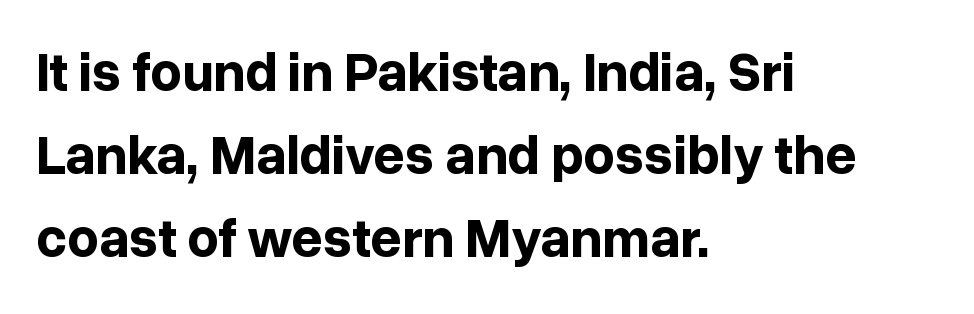
Here the designer chose a conventional face with non-uniform glyph widths. The type is set solid horizontally, with unmodified tracking. Check the space under the baseline: it is left empty. The typography opts for an upright posture over an oblique one. The passage shown is typeset with a sans-serif family.
